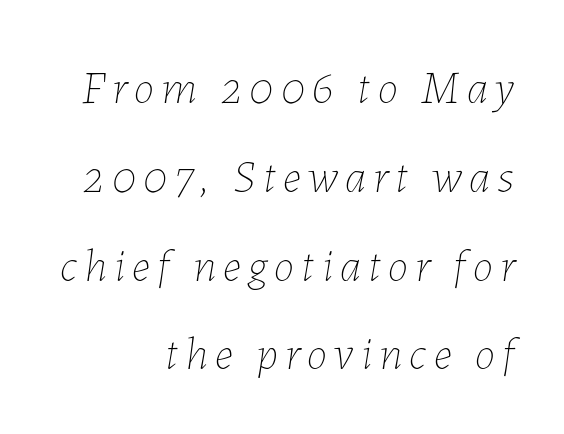
{"italic": "yes", "lean": "right", "slant_degrees": 7, "bold": "no", "weight": "thin", "width": "normal", "stroke_contrast": "low", "x_height": "medium", "monospaced": "no", "underline": "no", "align": "right", "line_spacing": "loose", "line_spacing_ratio": 1.93, "glyph_px": 46}
